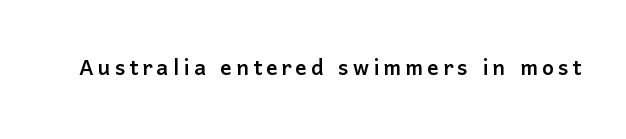
Q: Is the text italic (slanted)? A: No, it is upright.
Q: Is the typeface a serif or a sans-serif typeface? A: Sans-serif.
Q: Is the text underlined? A: No.
Q: Width (condensed, normal, or wide)? A: Normal.
Q: Stroke contrast? A: Low.
Q: x-height? A: Medium.
Q: Monospaced? A: No.
